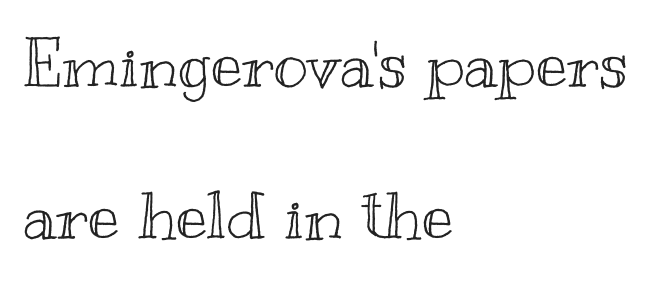
The image shows 66 px wide type, upright; set left-aligned, loose line spacing (2.31x), normal letter spacing, not underlined; a small x-height.
